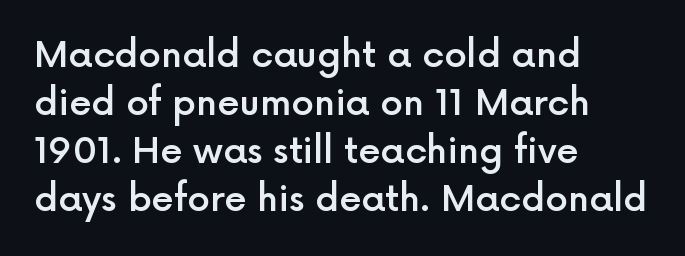
The image shows 36 px semibold sans-serif type, upright; set left-aligned, normal line spacing (1.33x), normal letter spacing, not underlined; a medium x-height.
